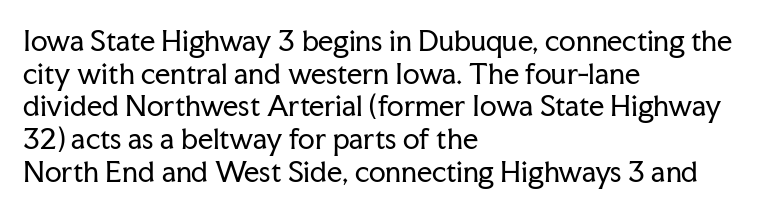
What stands out about the letter spacing? Nothing — it is the standard amount. This is not heavy type; no bold has been used. Just letters on the line, the space beneath them empty. Notice how the stems are strictly vertical — no italics here. This rendering uses left alignment, leaving the right contour irregular.
